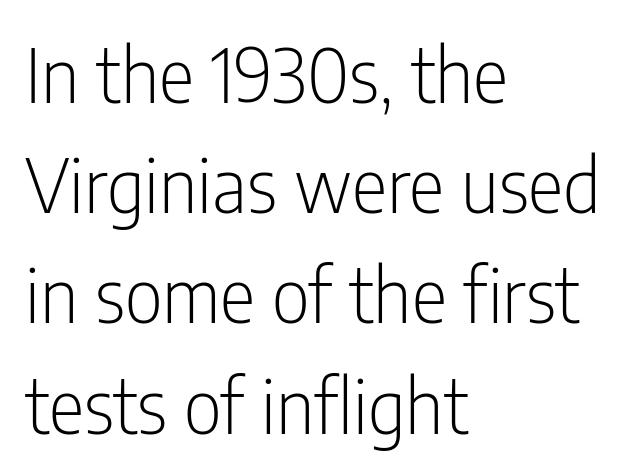
The strokes carry an ordinary text weight at most. The baseline area is clear. The text block is weighted toward the left margin, trailing off unevenly rightward. The face used here is proportionally spaced, like ordinary book or web type. Does extra space separate the letters? No, they use regular spacing. The passage shown is typeset with a sans-serif family.
